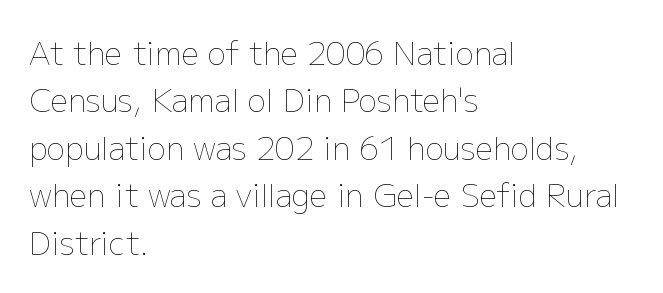
The image shows 31 px thin type, upright; set left-aligned, normal line spacing (1.53x), normal letter spacing, not underlined; low stroke contrast and a medium x-height.
